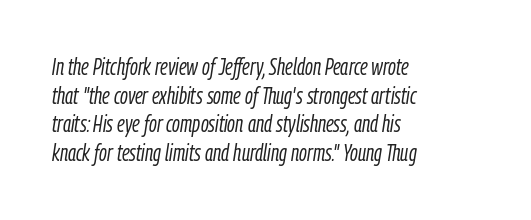
Leftover space on each line is placed entirely after the last word. The line texture is even and compact thanks to regular tracking. No heavy texture on the line: the type isn't bold. The text carries the slant typical of an italic or oblique font.
